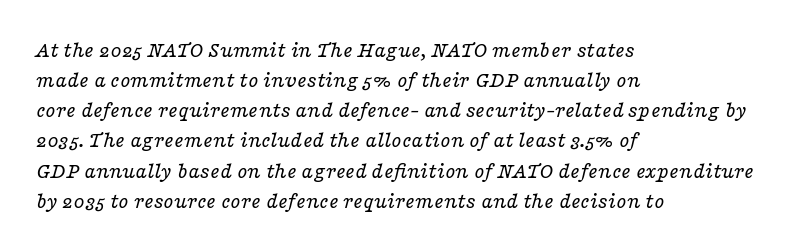
Q: Is the text bold? A: No.
Q: Is the text italic (slanted)? A: Yes, it leans right by about 16 degrees.
Q: Is the text underlined? A: No.
Q: How is the paragraph aligned? A: Left-aligned.
Q: Is the spacing between letters normal or unusually wide? A: Normal.
Q: Is the spacing between lines tight, normal or loose? A: Normal.
